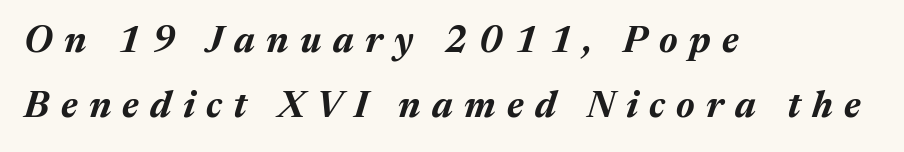
Q: Is the text bold? A: Yes.
Q: Is the text italic (slanted)? A: Yes, it leans right by about 17 degrees.
Q: Is the text underlined? A: No.
Q: How is the paragraph aligned? A: Left-aligned.
Q: Is the spacing between letters normal or unusually wide? A: Unusually wide.
Q: Width (condensed, normal, or wide)? A: Normal.
Q: Stroke contrast? A: Medium.
Q: x-height? A: Medium.
Q: Monospaced? A: No.
